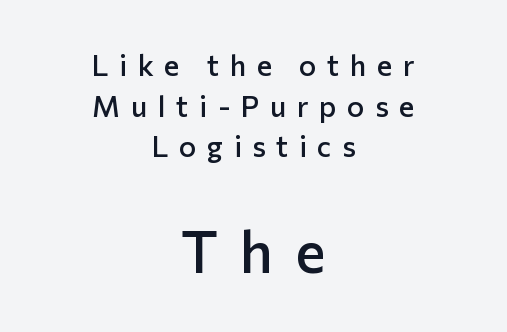
Leading: standard. Varying glyph widths throughout — classic text-font behaviour. Nobody drew a line under any word here. The axis of the letterforms is exactly vertical.
